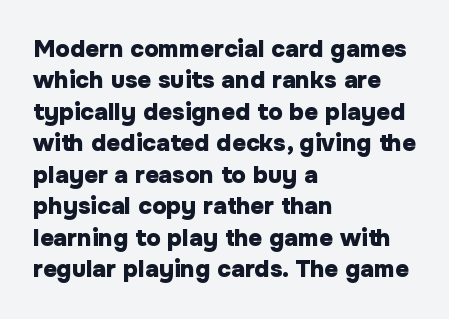
{"italic": "no", "bold": "yes", "underline": "no", "align": "left", "line_spacing": "normal", "line_spacing_ratio": 1.31, "letter_spacing": "normal", "letter_spacing_em": 0.0, "glyph_px": 24}
